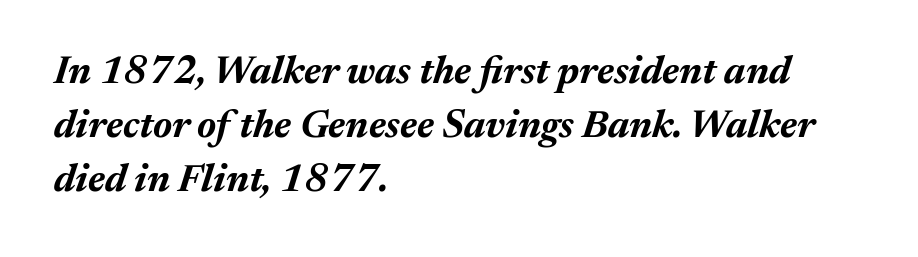
You'd pick this weight for a headline — it's a proper bold. In CSS terms this would be text-align: left. A typesetter would call this leading conventional body-copy spacing. Note the varied advance widths — an 'i' is clearly narrower than an 'm'.
